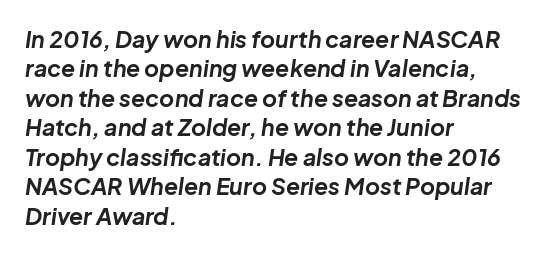
Q: Is the text bold? A: Yes.
Q: Is the text italic (slanted)? A: Yes, it leans right by about 8 degrees.
Q: Is the text underlined? A: No.
Q: How is the paragraph aligned? A: Left-aligned.
Q: Is the spacing between letters normal or unusually wide? A: Normal.
Q: Is the spacing between lines tight, normal or loose? A: Normal.
